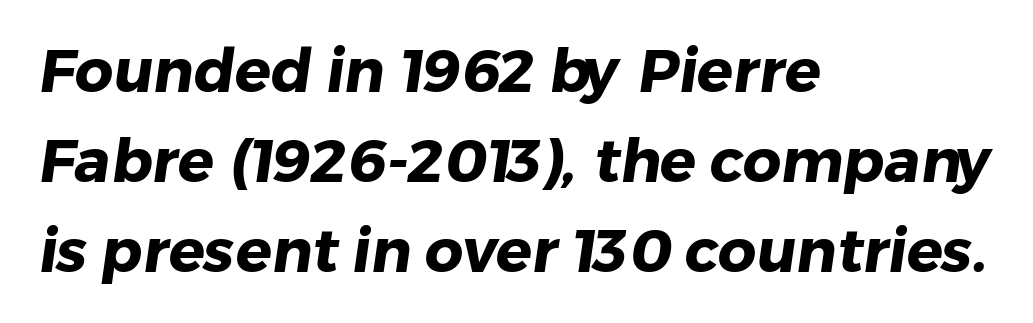
Underlining? Definitely not there. The face used here is a sans, in the tradition of grotesques and geometrics. Note the varied advance widths — an 'i' is clearly narrower than an 'm'. Regular leading. Reading down the block, your eye returns to a fixed left position each line. Does the weight exceed regular? Yes, all the way to bold.
